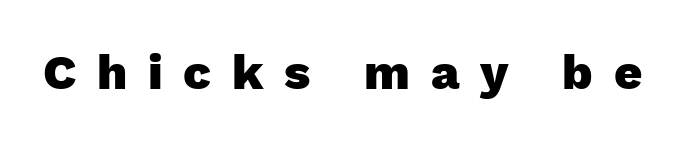
{"serif": "no", "italic": "no", "bold": "yes", "weight": "heavy", "width": "normal", "stroke_contrast": "low", "x_height": "medium", "monospaced": "no", "underline": "no", "letter_spacing": "wide", "letter_spacing_em": 0.42, "glyph_px": 49}
